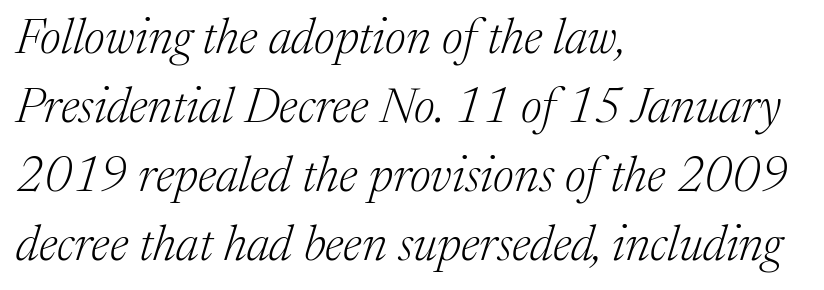
{"serif": "yes", "italic": "yes", "lean": "right", "slant_degrees": 17, "bold": "no", "weight": "light", "width": "normal", "stroke_contrast": "medium", "x_height": "medium", "monospaced": "no", "underline": "no", "align": "left", "line_spacing": "normal", "line_spacing_ratio": 1.41, "letter_spacing": "normal", "letter_spacing_em": 0.0, "glyph_px": 49}
